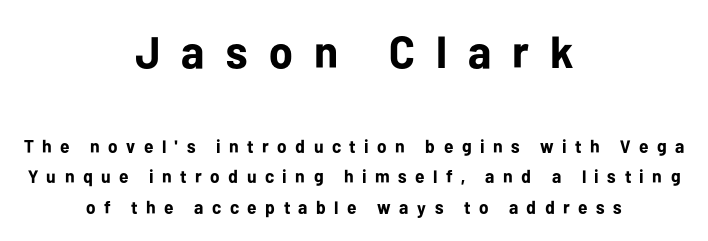
Q: Is the text bold? A: Yes.
Q: Is the text italic (slanted)? A: No, it is upright.
Q: Is the typeface a serif or a sans-serif typeface? A: Sans-serif.
Q: Is the text underlined? A: No.
Q: How is the paragraph aligned? A: Centered.
Q: Is the spacing between letters normal or unusually wide? A: Unusually wide.
Q: Is the spacing between lines tight, normal or loose? A: Normal.
Q: Which block of text is set in a larger size, the first (top) or the second (bottom)? A: The first (top) one.
Q: Width (condensed, normal, or wide)? A: Normal.
Q: Stroke contrast? A: Low.
Q: x-height? A: Medium.
Q: Monospaced? A: No.
